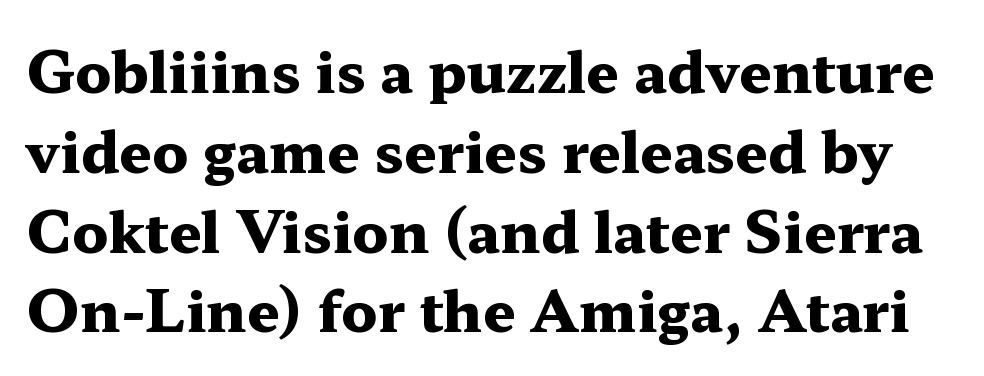
Q: Is the text bold? A: Yes.
Q: Is the text italic (slanted)? A: No, it is upright.
Q: Is the typeface a serif or a sans-serif typeface? A: Serif.
Q: Is the text underlined? A: No.
Q: Is the spacing between letters normal or unusually wide? A: Normal.
Q: Is the spacing between lines tight, normal or loose? A: Normal.
Q: Width (condensed, normal, or wide)? A: Wide.
Q: Stroke contrast? A: Medium.
Q: x-height? A: Medium.
Q: Monospaced? A: No.
